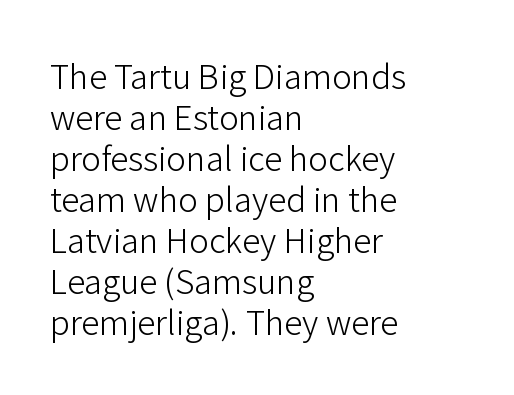
Q: Is the text bold? A: No.
Q: Is the text italic (slanted)? A: No, it is upright.
Q: Is the typeface a serif or a sans-serif typeface? A: Sans-serif.
Q: Is the text underlined? A: No.
Q: How is the paragraph aligned? A: Left-aligned.
Q: Is the spacing between letters normal or unusually wide? A: Normal.
Q: Width (condensed, normal, or wide)? A: Normal.
Q: Stroke contrast? A: Low.
Q: x-height? A: Medium.
Q: Monospaced? A: No.
